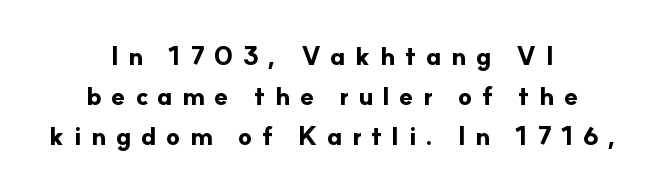
{"italic": "no", "bold": "yes", "underline": "no", "align": "center", "line_spacing": "normal", "line_spacing_ratio": 1.61, "letter_spacing": "wide", "letter_spacing_em": 0.38, "glyph_px": 25}
